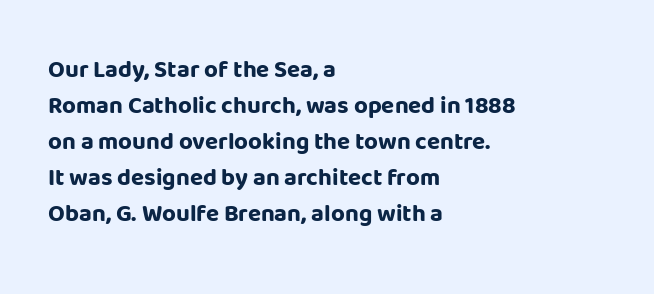
These lines are set flush left with a ragged right edge. Upright lettering throughout. Compared with typical body copy, the letter spacing here is the same. The line-height multiplier appears to be the usual default.
